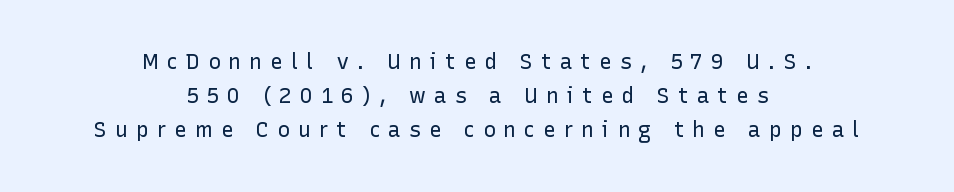
Q: Is the text bold? A: No.
Q: Is the text italic (slanted)? A: No, it is upright.
Q: Is the text underlined? A: No.
Q: How is the paragraph aligned? A: Centered.
Q: Is the spacing between letters normal or unusually wide? A: Unusually wide.
Q: Is the spacing between lines tight, normal or loose? A: Normal.
